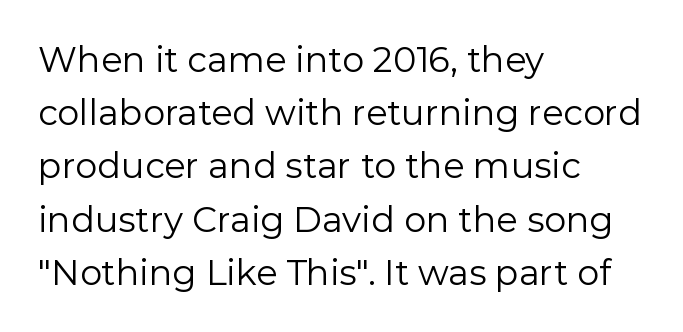
Character widths vary here, with narrow letters taking less room than wide ones. The lines are quadded left. Look at the bottom of the vertical strokes: they stop flat, with no serifs. Baseline-to-baseline distance is the conventional proportion of letter height. The type is set solid horizontally, with unmodified tracking. The font is comparable to plain body text, perhaps lighter.
